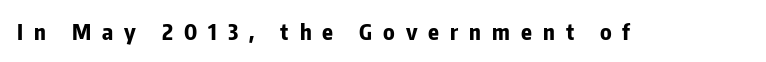
Q: Is the text bold? A: Yes.
Q: Is the text italic (slanted)? A: No, it is upright.
Q: Is the text underlined? A: No.
Q: Is the spacing between letters normal or unusually wide? A: Unusually wide.
